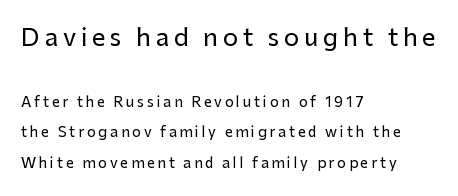
Q: Is the text italic (slanted)? A: No, it is upright.
Q: Is the text underlined? A: No.
Q: How is the paragraph aligned? A: Left-aligned.
Q: Is the spacing between letters normal or unusually wide? A: Unusually wide.
Q: Is the spacing between lines tight, normal or loose? A: Loose.
Q: Which block of text is set in a larger size, the first (top) or the second (bottom)? A: The first (top) one.
